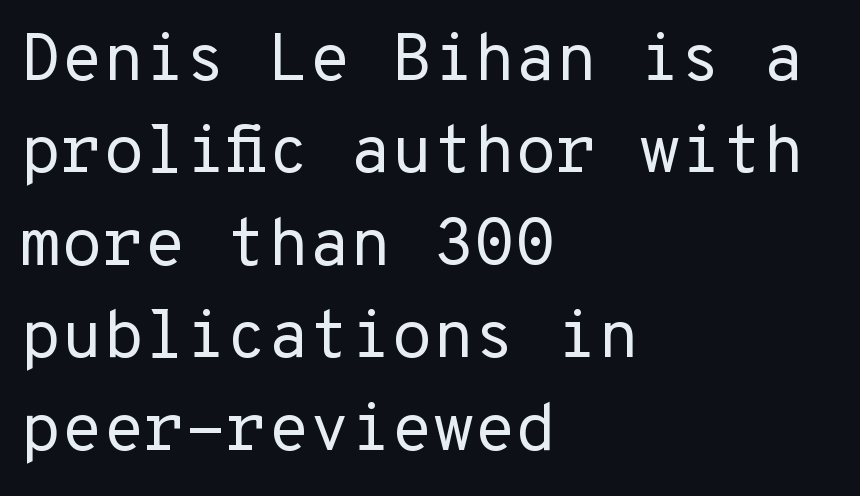
The image shows 67 px regular-weight sans-serif type, upright; set left-aligned, normal line spacing (1.38x), normal letter spacing, not underlined; low stroke contrast and a medium x-height.
